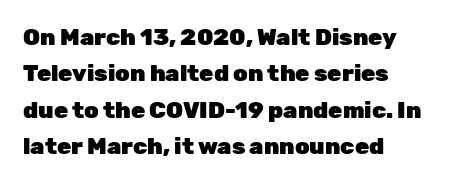
Q: Is the text bold? A: Yes.
Q: Is the text italic (slanted)? A: No, it is upright.
Q: Is the text underlined? A: No.
Q: How is the paragraph aligned? A: Left-aligned.
Q: Is the spacing between letters normal or unusually wide? A: Normal.
Q: Is the spacing between lines tight, normal or loose? A: Normal.
